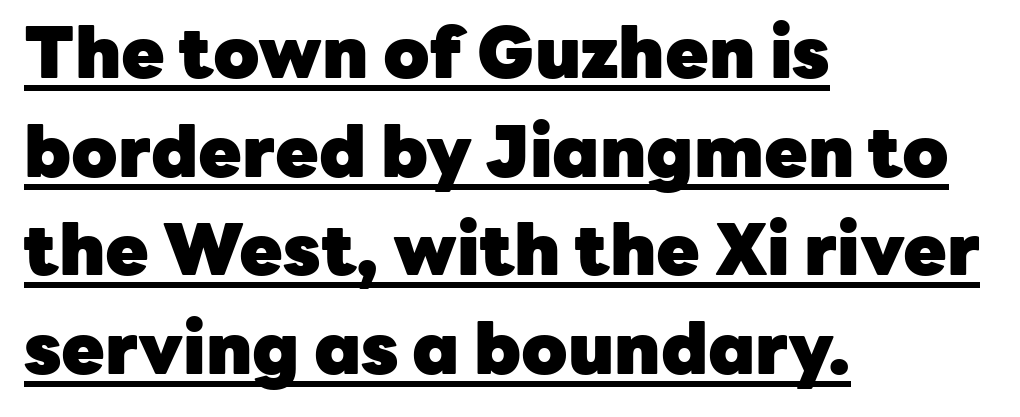
Q: Is the text bold? A: Yes.
Q: Is the text italic (slanted)? A: No, it is upright.
Q: Is the typeface a serif or a sans-serif typeface? A: Sans-serif.
Q: Is the text underlined? A: Yes.
Q: How is the paragraph aligned? A: Left-aligned.
Q: Is the spacing between letters normal or unusually wide? A: Normal.
Q: Is the spacing between lines tight, normal or loose? A: Normal.
Q: Width (condensed, normal, or wide)? A: Normal.
Q: Stroke contrast? A: Low.
Q: x-height? A: Medium.
Q: Monospaced? A: No.
